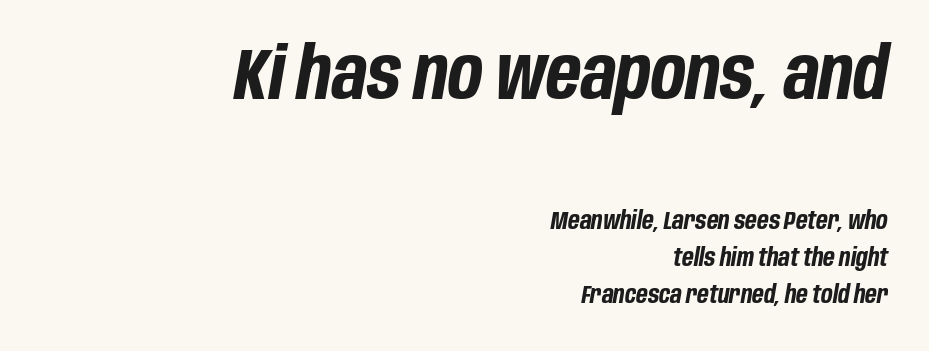
Q: Is the text bold? A: Yes.
Q: Is the text italic (slanted)? A: Yes, it leans right by about 10 degrees.
Q: Is the text underlined? A: No.
Q: How is the paragraph aligned? A: Right-aligned.
Q: Is the spacing between letters normal or unusually wide? A: Normal.
Q: Is the spacing between lines tight, normal or loose? A: Normal.
Q: Which block of text is set in a larger size, the first (top) or the second (bottom)? A: The first (top) one.
Q: Width (condensed, normal, or wide)? A: Condensed.
Q: Stroke contrast? A: Low.
Q: x-height? A: Large.
Q: Monospaced? A: No.
